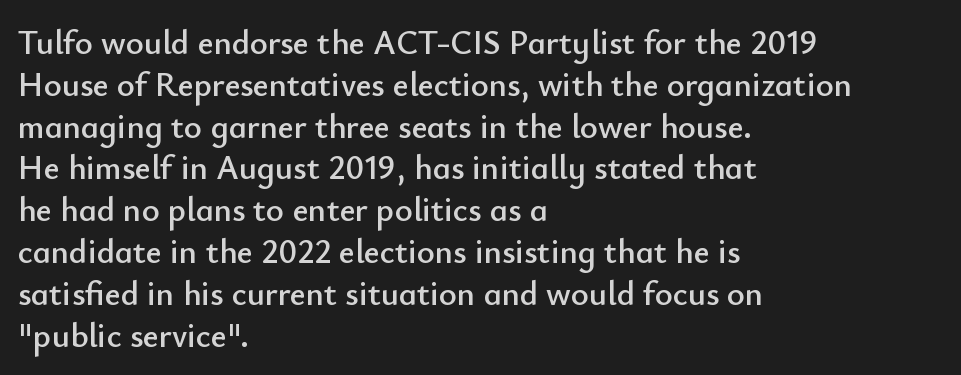
This sample uses an upright cut, with every glyph sitting square on the baseline. Classification — sans serif. The foot of each line stays bare and open. The face used here is rendered with its standard letterfit. Varying glyph widths throughout — classic text-font behaviour. Line starts are locked; line ends wander.
